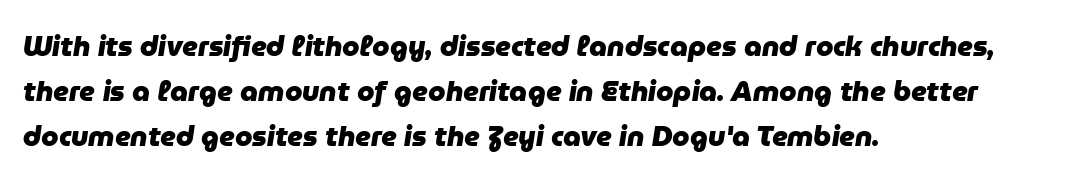
Proportional: the letters do not fall into vertical columns. I'd describe the lettering as bold — thick and assertive. Leading matches the norm, producing a regular column. Glyph-to-glyph distance matches everyday printed text. Would a proofreader flag this as italicized? Yes.
